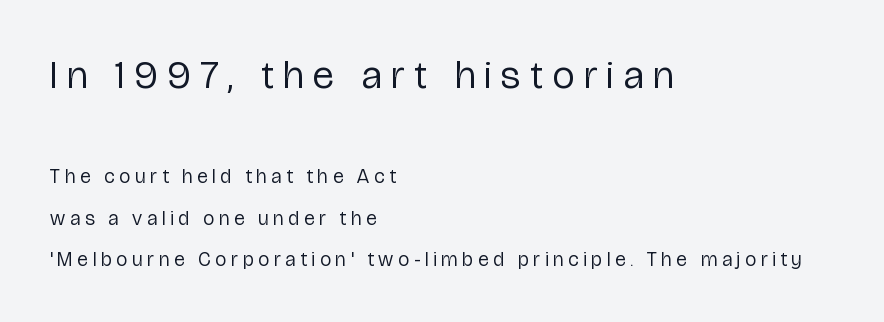
Q: Is the text bold? A: No.
Q: Is the text italic (slanted)? A: No, it is upright.
Q: Is the typeface a serif or a sans-serif typeface? A: Sans-serif.
Q: Is the text underlined? A: No.
Q: How is the paragraph aligned? A: Left-aligned.
Q: Is the spacing between letters normal or unusually wide? A: Unusually wide.
Q: Is the spacing between lines tight, normal or loose? A: Loose.
Q: Which block of text is set in a larger size, the first (top) or the second (bottom)? A: The first (top) one.
Q: Width (condensed, normal, or wide)? A: Condensed.
Q: Stroke contrast? A: Low.
Q: x-height? A: Medium.
Q: Monospaced? A: No.
